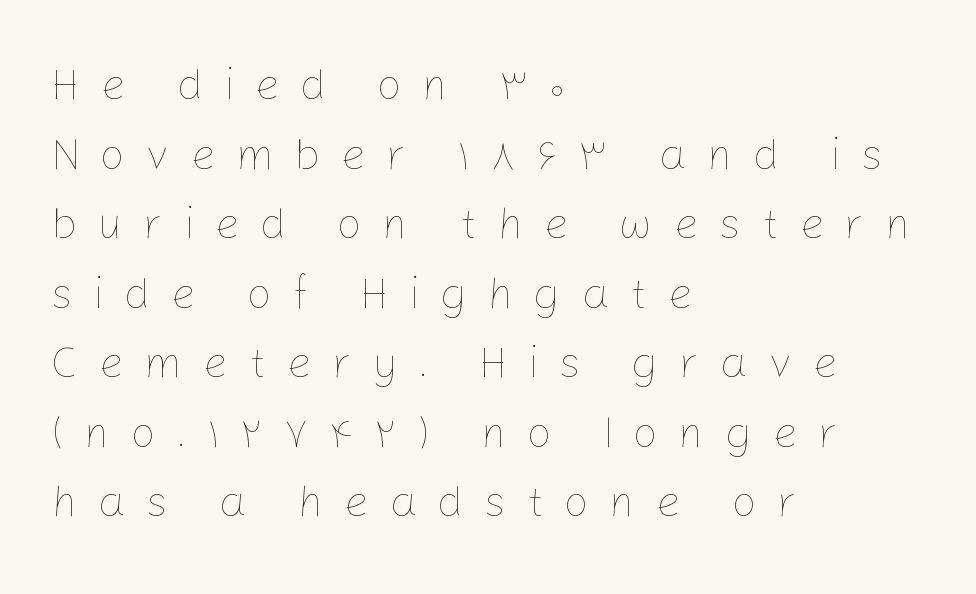
{"italic": "no", "bold": "no", "weight": "thin", "width": "normal", "stroke_contrast": "low", "x_height": "medium", "monospaced": "no", "underline": "no", "align": "left", "line_spacing": "normal", "line_spacing_ratio": 1.58, "letter_spacing": "wide", "letter_spacing_em": 0.46, "glyph_px": 44}
